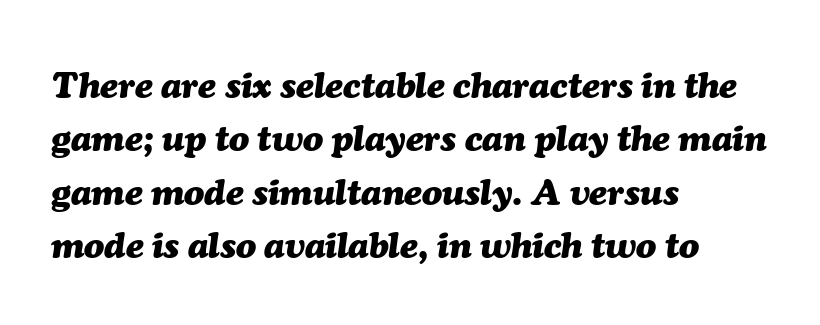
Q: Is the text bold? A: Yes.
Q: Is the text italic (slanted)? A: Yes, it leans right by about 7 degrees.
Q: Is the text underlined? A: No.
Q: How is the paragraph aligned? A: Left-aligned.
Q: Is the spacing between letters normal or unusually wide? A: Normal.
Q: Is the spacing between lines tight, normal or loose? A: Normal.
Q: Width (condensed, normal, or wide)? A: Normal.
Q: Stroke contrast? A: Medium.
Q: x-height? A: Medium.
Q: Monospaced? A: No.
